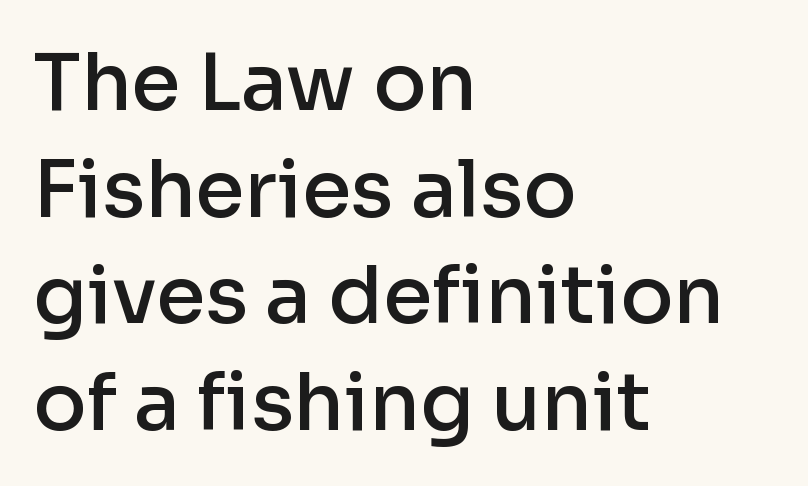
Q: Is the text bold? A: Semi-bold.
Q: Is the text italic (slanted)? A: No, it is upright.
Q: Is the typeface a serif or a sans-serif typeface? A: Sans-serif.
Q: Is the text underlined? A: No.
Q: How is the paragraph aligned? A: Left-aligned.
Q: Is the spacing between letters normal or unusually wide? A: Normal.
Q: Is the spacing between lines tight, normal or loose? A: Normal.
Q: Width (condensed, normal, or wide)? A: Normal.
Q: Stroke contrast? A: Low.
Q: x-height? A: Medium.
Q: Monospaced? A: No.
